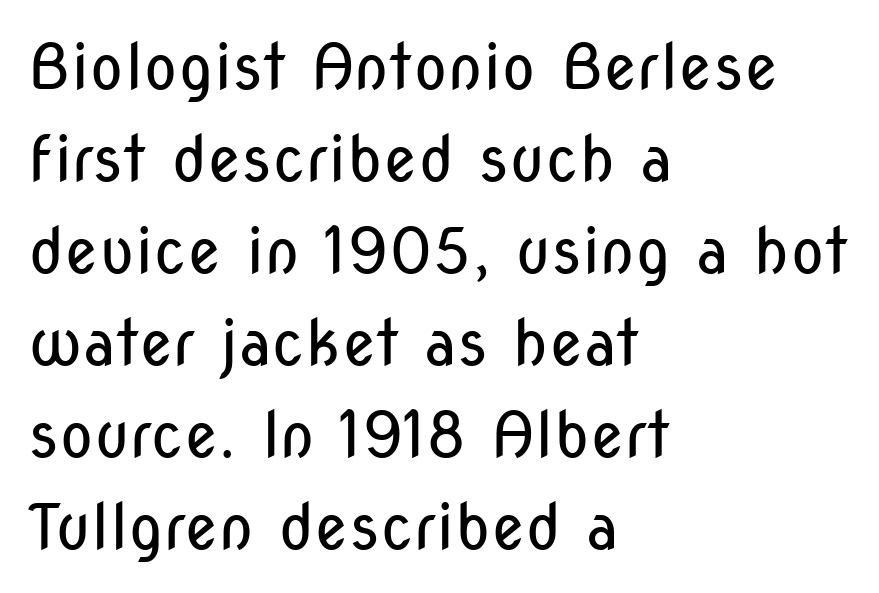
Q: Is the text bold? A: No.
Q: Is the text italic (slanted)? A: No, it is upright.
Q: Is the typeface a serif or a sans-serif typeface? A: Sans-serif.
Q: Is the text underlined? A: No.
Q: How is the paragraph aligned? A: Left-aligned.
Q: Is the spacing between letters normal or unusually wide? A: Normal.
Q: Is the spacing between lines tight, normal or loose? A: Normal.
Q: Width (condensed, normal, or wide)? A: Condensed.
Q: Stroke contrast? A: Low.
Q: x-height? A: Medium.
Q: Monospaced? A: No.
